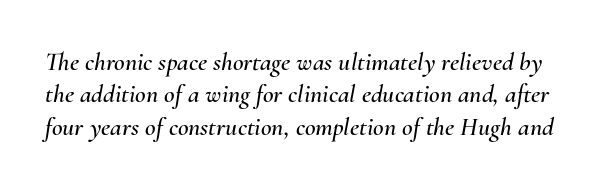
The image shows 26 px text type, italic (leaning right); set normal line spacing (1.25x), normal letter spacing, not underlined.
